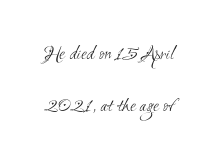
{"bold": "no", "underline": "no", "line_spacing": "loose", "line_spacing_ratio": 2.5, "letter_spacing": "normal", "letter_spacing_em": 0.0, "glyph_px": 21}
